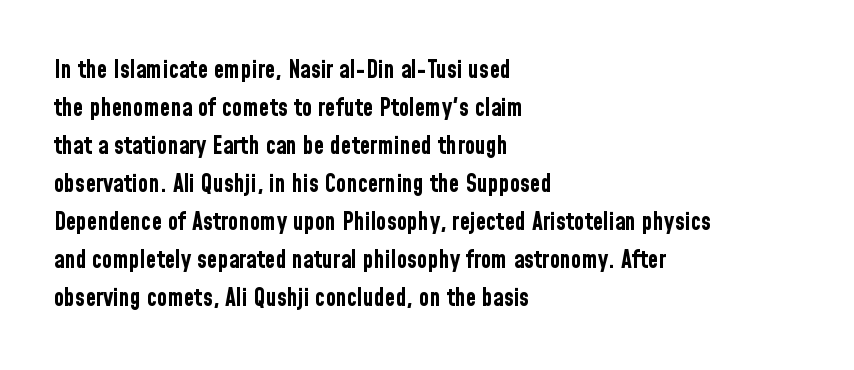
The image shows 24 px bold type, upright; set left-aligned, normal line spacing (1.58x), normal letter spacing, not underlined.
